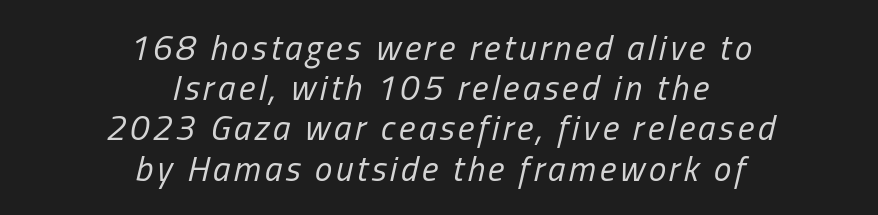
Q: Is the text bold? A: No.
Q: Is the text italic (slanted)? A: Yes, it leans right by about 13 degrees.
Q: Is the text underlined? A: No.
Q: How is the paragraph aligned? A: Centered.
Q: Is the spacing between lines tight, normal or loose? A: Tight.
Q: Width (condensed, normal, or wide)? A: Condensed.
Q: Stroke contrast? A: Low.
Q: x-height? A: Medium.
Q: Monospaced? A: No.
